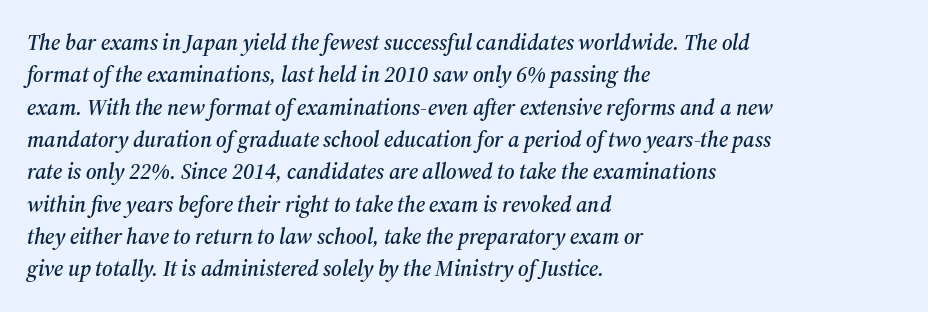
Q: Is the text italic (slanted)? A: Yes, it leans right by about 12 degrees.
Q: Is the text underlined? A: No.
Q: How is the paragraph aligned? A: Left-aligned.
Q: Is the spacing between letters normal or unusually wide? A: Normal.
Q: Is the spacing between lines tight, normal or loose? A: Normal.
